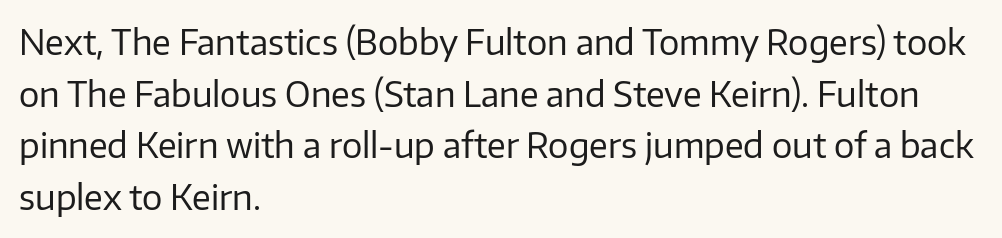
The image shows 34 px regular-weight sans-serif type, upright; set left-aligned, normal line spacing (1.52x), normal letter spacing, not underlined; low stroke contrast and a medium x-height.
